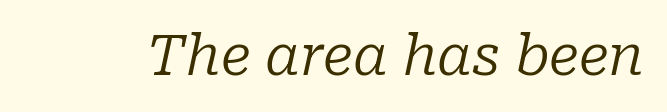
No word sits above an underline. Summary of weight: not heavy and not bold. In terms of letterform style, serifs are clearly present. When letters slant like this, we call the style italic. Do the characters align in a grid? No, the font is proportional. In terms of letterspacing, this is plain default setting.
